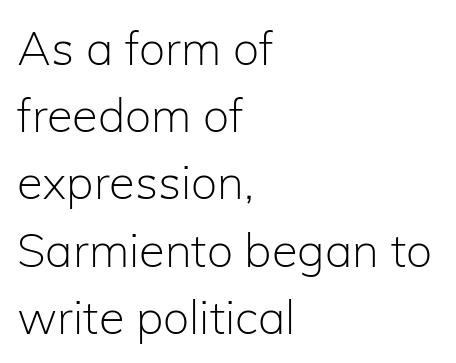
The image shows 47 px light sans-serif type, upright; set left-aligned, normal line spacing (1.43x), normal letter spacing, not underlined; low stroke contrast and a medium x-height.
